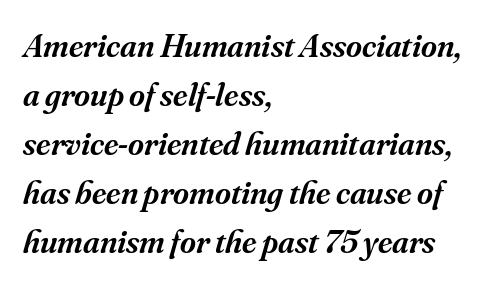
Q: Is the text bold? A: Semi-bold.
Q: Is the text italic (slanted)? A: Yes, it leans right by about 16 degrees.
Q: Is the typeface a serif or a sans-serif typeface? A: Serif.
Q: Is the text underlined? A: No.
Q: How is the paragraph aligned? A: Left-aligned.
Q: Is the spacing between letters normal or unusually wide? A: Normal.
Q: Is the spacing between lines tight, normal or loose? A: Normal.
Q: Width (condensed, normal, or wide)? A: Normal.
Q: Stroke contrast? A: Medium.
Q: x-height? A: Small.
Q: Monospaced? A: No.
